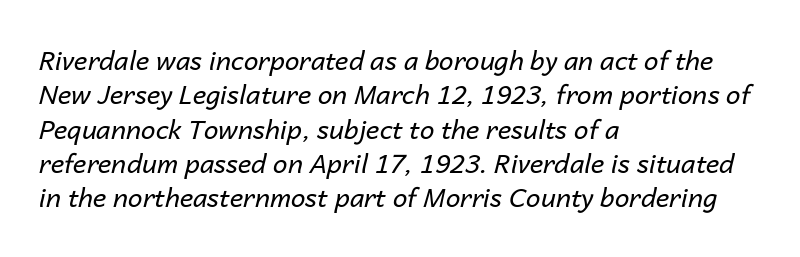
In terms of posture, this sample is oblique. Does the leading feel generous? No, just average. The specimen omits any rule beneath the text block's lines. Reading down the block, your eye returns to a fixed left position each line.
